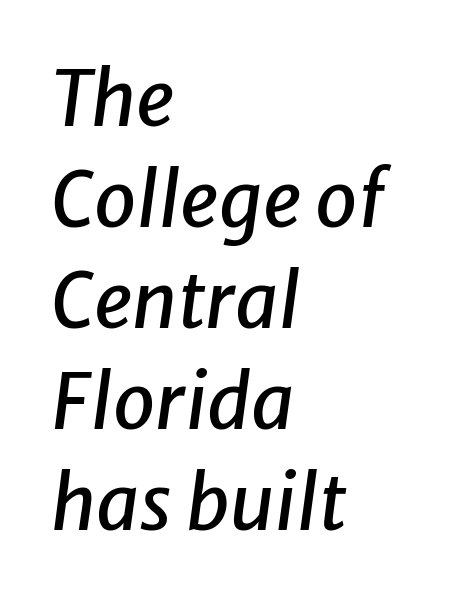
{"italic": "yes", "lean": "right", "slant_degrees": 8, "width": "normal", "stroke_contrast": "low", "x_height": "medium", "monospaced": "no", "underline": "no", "align": "left", "line_spacing": "normal", "line_spacing_ratio": 1.33, "letter_spacing": "normal", "letter_spacing_em": 0.0, "glyph_px": 76}
